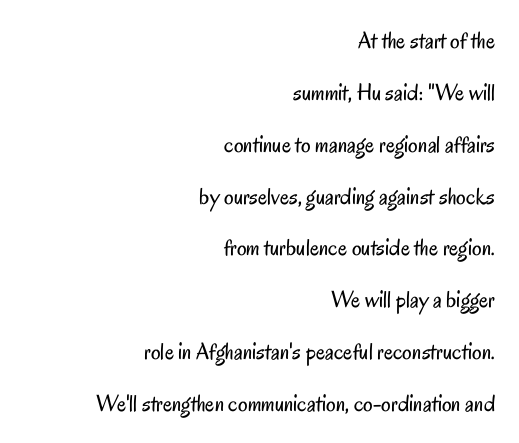
The image shows 24 px text type, upright; set right-aligned, loose line spacing (2.16x), normal letter spacing, not underlined.
